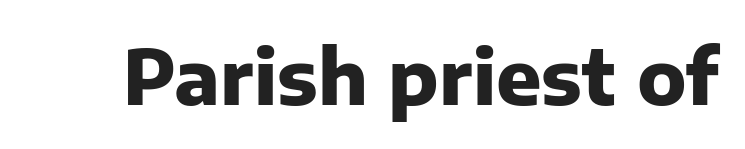
{"serif": "no", "italic": "no", "bold": "yes", "weight": "heavy", "width": "normal", "stroke_contrast": "low", "x_height": "medium", "monospaced": "no", "underline": "no", "letter_spacing": "normal", "letter_spacing_em": 0.0, "glyph_px": 75}
